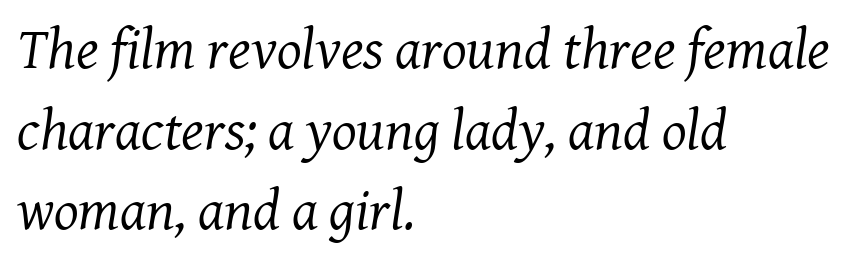
Stems and bowls with no extra thickness — not bold. Each line starts at the same left margin while the right side varies. This sample keeps an unexceptional amount of space between lines. Observe the lean: these are italic letterforms. The type is set solid horizontally, with unmodified tracking. This sample uses a serif face.
